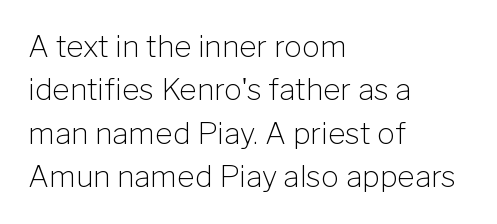
{"serif": "no", "italic": "no", "bold": "no", "weight": "light", "width": "normal", "stroke_contrast": "low", "x_height": "medium", "monospaced": "no", "underline": "no", "align": "left", "line_spacing": "normal", "line_spacing_ratio": 1.45, "letter_spacing": "normal", "letter_spacing_em": 0.0, "glyph_px": 30}
